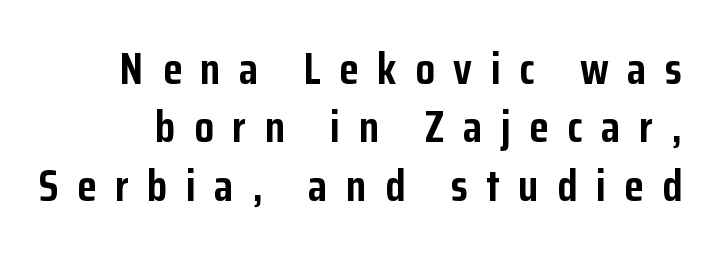
Q: Is the text bold? A: Yes.
Q: Is the text italic (slanted)? A: No, it is upright.
Q: Is the typeface a serif or a sans-serif typeface? A: Sans-serif.
Q: Is the text underlined? A: No.
Q: Is the spacing between letters normal or unusually wide? A: Unusually wide.
Q: Is the spacing between lines tight, normal or loose? A: Normal.
Q: Width (condensed, normal, or wide)? A: Condensed.
Q: Stroke contrast? A: Low.
Q: x-height? A: Medium.
Q: Monospaced? A: No.
